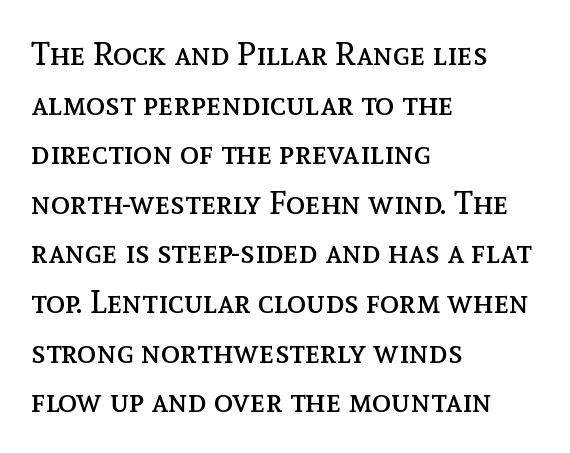
Bold? No — there's no thickening of the strokes. Think of a printed novel: that variable character pitch is what you see here. Between one letter and the next there's only the usual sliver of space. Nobody drew a line under any word here.
